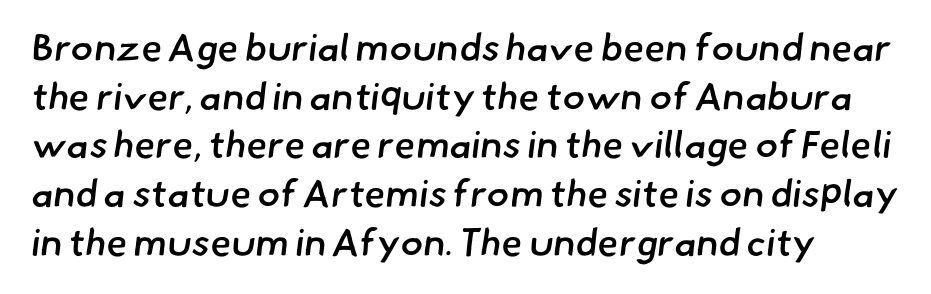
The image shows 38 px semibold sans-serif type; set left-aligned, normal line spacing (1.28x), normal letter spacing, not underlined; low stroke contrast and a small x-height.
